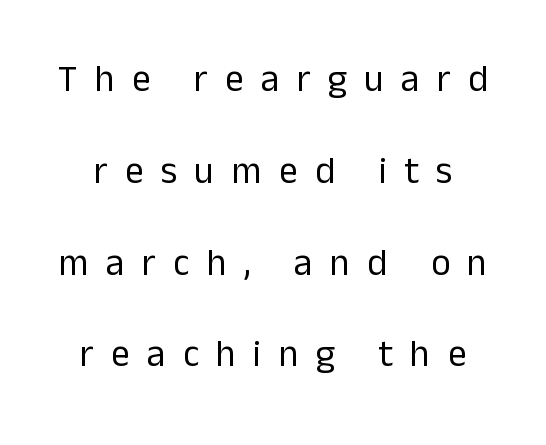
Q: Is the text bold? A: No.
Q: Is the text italic (slanted)? A: No, it is upright.
Q: Is the typeface a serif or a sans-serif typeface? A: Sans-serif.
Q: Is the text underlined? A: No.
Q: Is the spacing between letters normal or unusually wide? A: Unusually wide.
Q: Is the spacing between lines tight, normal or loose? A: Loose.
Q: Width (condensed, normal, or wide)? A: Normal.
Q: Stroke contrast? A: Low.
Q: x-height? A: Medium.
Q: Monospaced? A: No.
